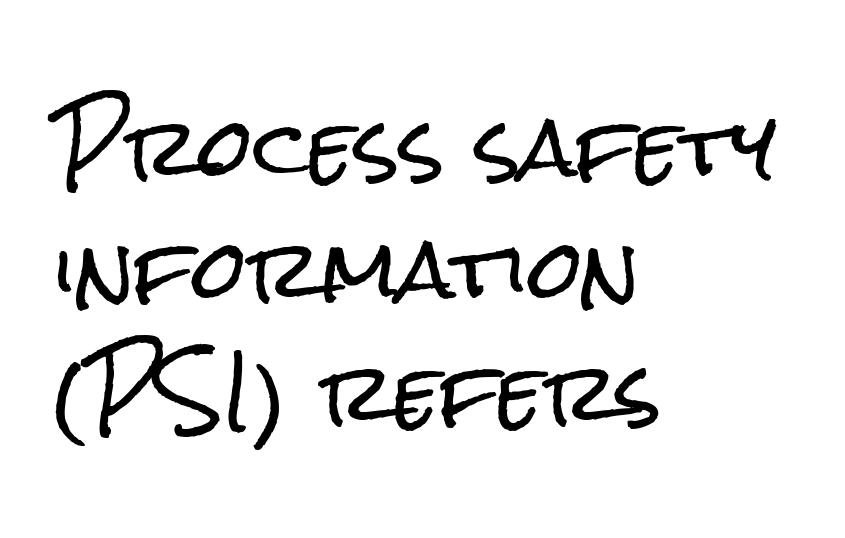
{"serif": "no", "italic": "no", "width": "condensed", "stroke_contrast": "low", "x_height": "medium", "monospaced": "no", "underline": "no", "align": "left", "line_spacing": "normal", "line_spacing_ratio": 1.57, "letter_spacing": "normal", "letter_spacing_em": 0.0, "glyph_px": 78}
